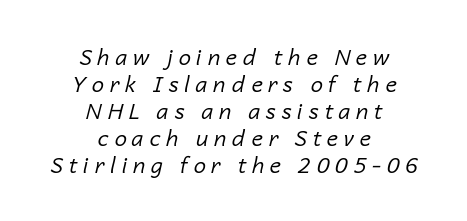
Q: Is the text bold? A: No.
Q: Is the text italic (slanted)? A: Yes, it leans right by about 14 degrees.
Q: Is the text underlined? A: No.
Q: How is the paragraph aligned? A: Centered.
Q: Is the spacing between letters normal or unusually wide? A: Unusually wide.
